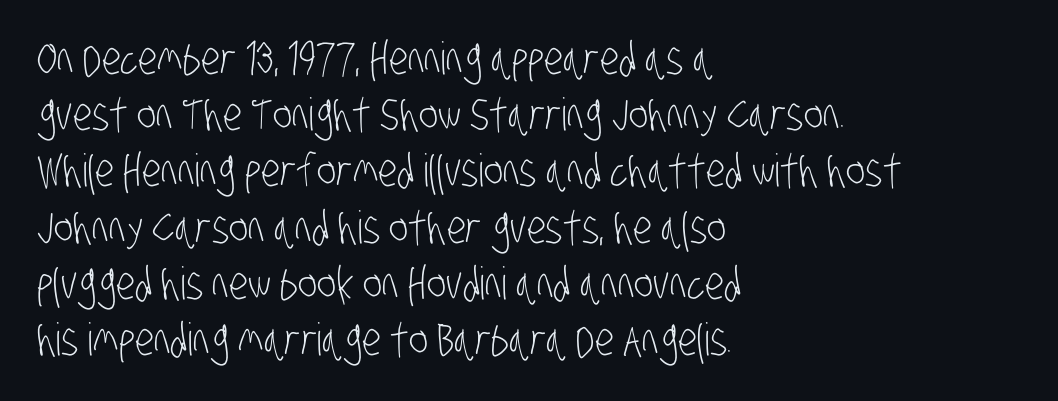
{"serif": "no", "bold": "no", "weight": "light", "width": "condensed", "stroke_contrast": "low", "x_height": "large", "monospaced": "no", "underline": "no", "align": "left", "line_spacing": "normal", "line_spacing_ratio": 1.25, "letter_spacing": "normal", "letter_spacing_em": 0.0, "glyph_px": 45}
